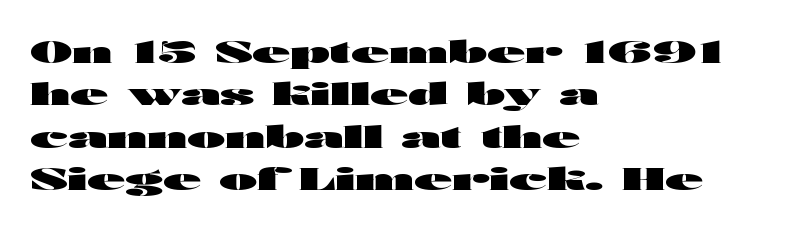
Q: Is the text bold? A: Yes.
Q: Is the text italic (slanted)? A: No, it is upright.
Q: Is the typeface a serif or a sans-serif typeface? A: Sans-serif.
Q: Is the text underlined? A: No.
Q: How is the paragraph aligned? A: Left-aligned.
Q: Is the spacing between letters normal or unusually wide? A: Normal.
Q: Is the spacing between lines tight, normal or loose? A: Normal.
Q: Width (condensed, normal, or wide)? A: Wide.
Q: Stroke contrast? A: High.
Q: x-height? A: Medium.
Q: Monospaced? A: No.
